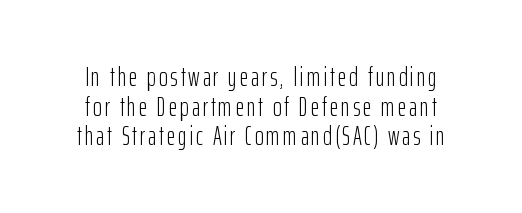
Q: Is the text bold? A: No.
Q: Is the text italic (slanted)? A: No, it is upright.
Q: Is the text underlined? A: No.
Q: Is the spacing between lines tight, normal or loose? A: Tight.
